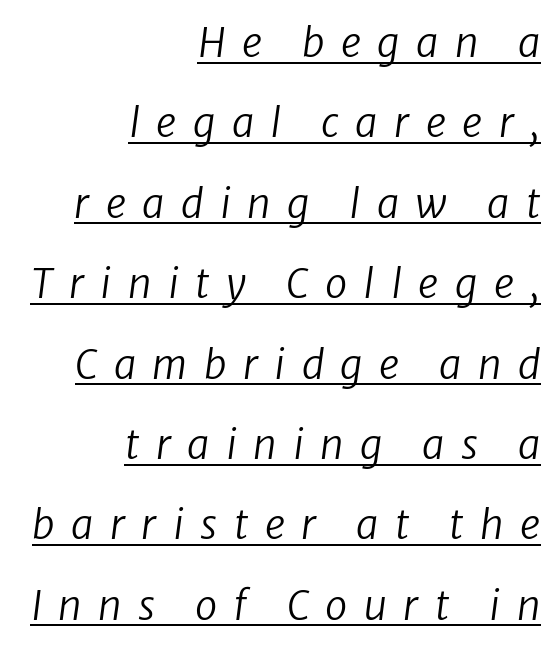
Q: Is the text bold? A: No.
Q: Is the text italic (slanted)? A: Yes, it leans right by about 8 degrees.
Q: Is the text underlined? A: Yes.
Q: How is the paragraph aligned? A: Right-aligned.
Q: Is the spacing between letters normal or unusually wide? A: Unusually wide.
Q: Is the spacing between lines tight, normal or loose? A: Loose.
Q: Width (condensed, normal, or wide)? A: Normal.
Q: Stroke contrast? A: Low.
Q: x-height? A: Medium.
Q: Monospaced? A: No.
